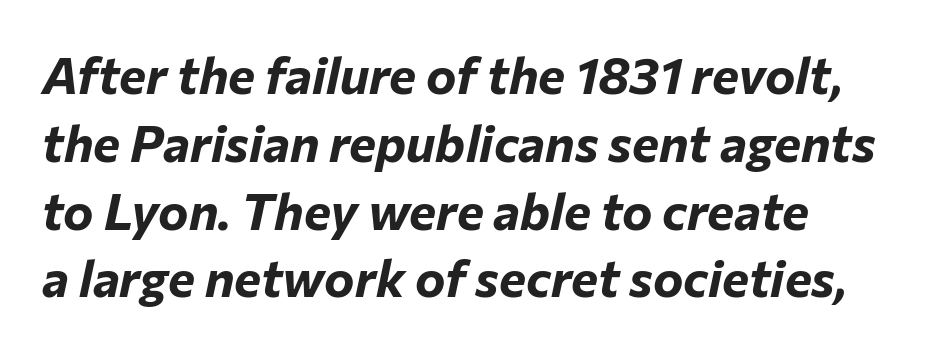
{"italic": "yes", "lean": "right", "slant_degrees": 12, "bold": "yes", "weight": "bold", "width": "normal", "stroke_contrast": "low", "x_height": "medium", "monospaced": "no", "underline": "no", "align": "left", "line_spacing": "normal", "line_spacing_ratio": 1.33, "letter_spacing": "normal", "letter_spacing_em": 0.0, "glyph_px": 51}
